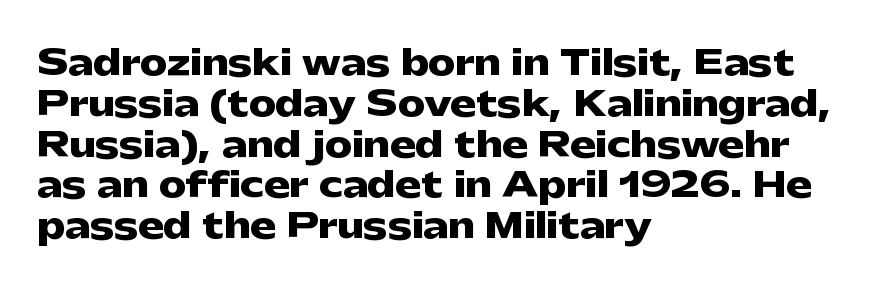
{"serif": "no", "italic": "no", "bold": "yes", "weight": "heavy", "width": "wide", "stroke_contrast": "low", "x_height": "medium", "monospaced": "no", "underline": "no", "align": "left", "line_spacing_ratio": 1.2, "letter_spacing": "normal", "letter_spacing_em": 0.0, "glyph_px": 34}
